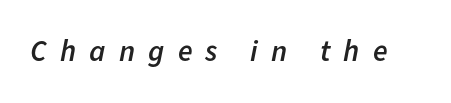
{"italic": "yes", "lean": "right", "slant_degrees": 11, "bold": "semi", "weight": "semibold", "width": "normal", "stroke_contrast": "low", "x_height": "medium", "monospaced": "no", "underline": "no", "letter_spacing": "wide", "letter_spacing_em": 0.44, "glyph_px": 30}
